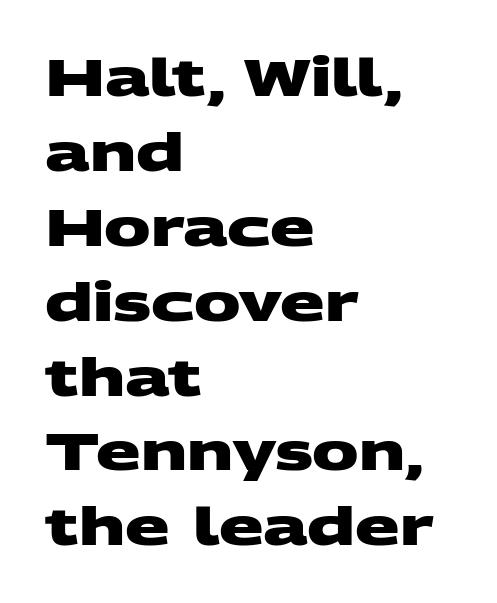
{"serif": "no", "bold": "yes", "weight": "heavy", "width": "wide", "stroke_contrast": "medium", "x_height": "large", "monospaced": "no", "underline": "no", "align": "left", "line_spacing": "normal", "line_spacing_ratio": 1.44, "letter_spacing": "normal", "letter_spacing_em": 0.0, "glyph_px": 52}
